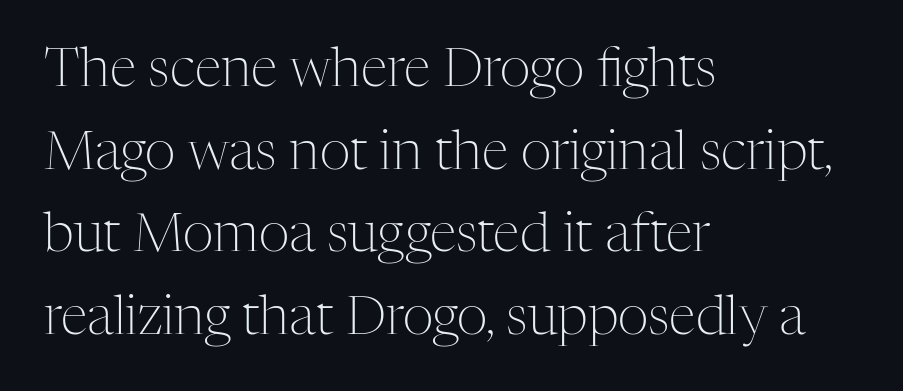
{"serif": "yes", "italic": "no", "bold": "no", "weight": "light", "width": "normal", "stroke_contrast": "medium", "x_height": "medium", "monospaced": "no", "underline": "no", "align": "left", "line_spacing": "normal", "line_spacing_ratio": 1.53, "letter_spacing": "normal", "letter_spacing_em": 0.0, "glyph_px": 54}
